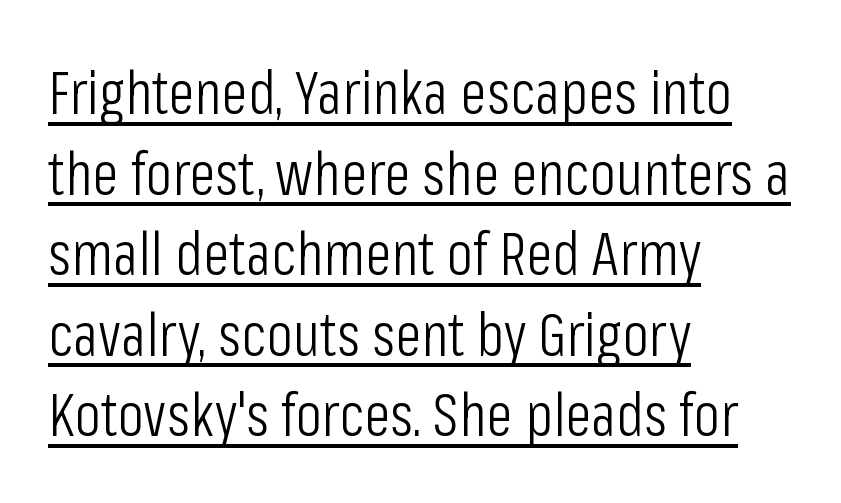
Stroke thickness stays within the range of a standard reading face or lighter. Is there an underline? Yes — a line sits under the letters. Is there any slant? The stems are plumb. Reading down the block, your eye returns to a fixed left position each line.
